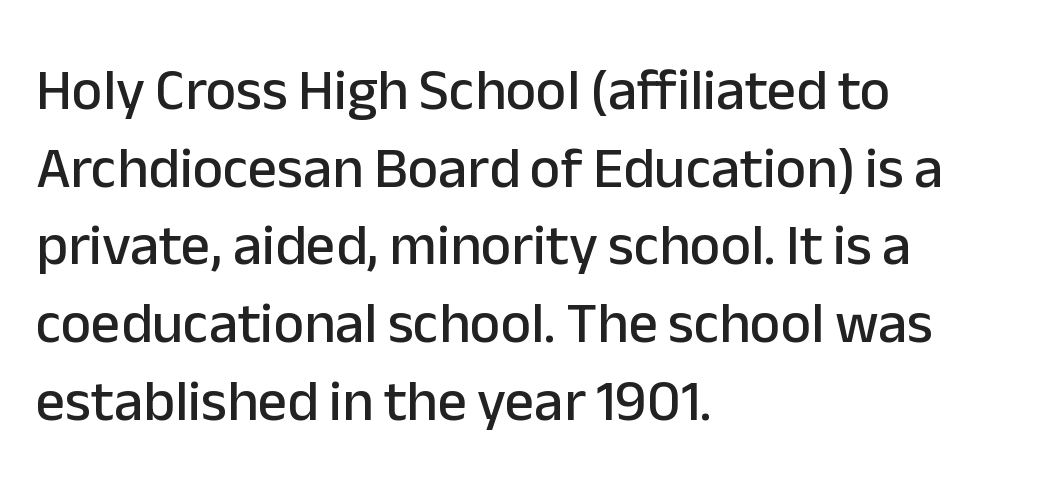
A classic flush-left, rag-right setting is used for this passage. In terms of posture, this sample is upright. Note the varied advance widths — an 'i' is clearly narrower than an 'm'. Grotesque or geometric, the face here clearly has no serifs. The zone under the glyphs is completely vacant.
